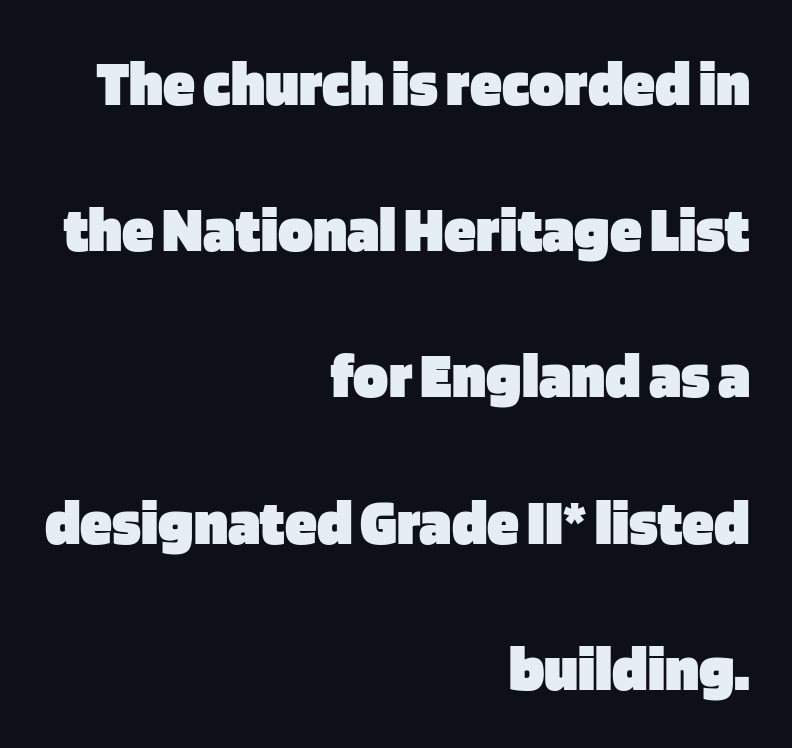
The image shows 65 px heavy sans-serif type, upright; set right-aligned, loose line spacing (2.25x), normal letter spacing, not underlined; low stroke contrast and a large x-height.
